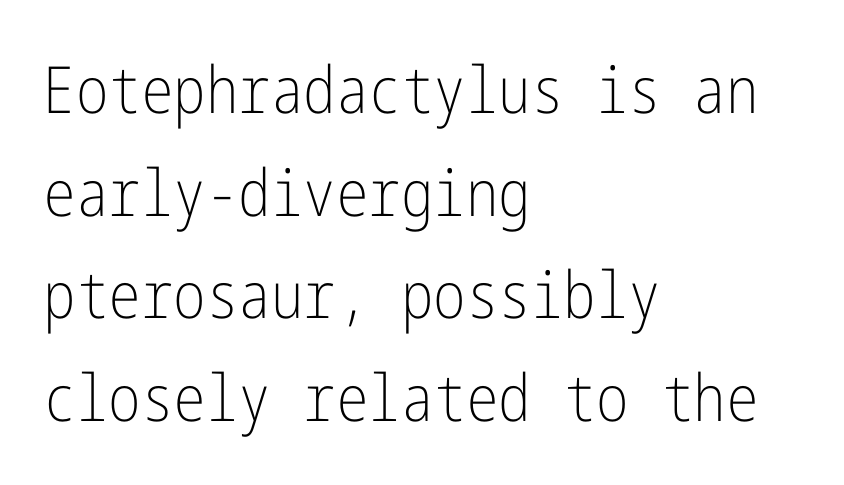
Q: Is the text bold? A: No.
Q: Is the text italic (slanted)? A: No, it is upright.
Q: Is the typeface a serif or a sans-serif typeface? A: Sans-serif.
Q: Is the text underlined? A: No.
Q: How is the paragraph aligned? A: Left-aligned.
Q: Is the spacing between letters normal or unusually wide? A: Normal.
Q: Is the spacing between lines tight, normal or loose? A: Normal.
Q: Width (condensed, normal, or wide)? A: Condensed.
Q: Stroke contrast? A: Low.
Q: x-height? A: Medium.
